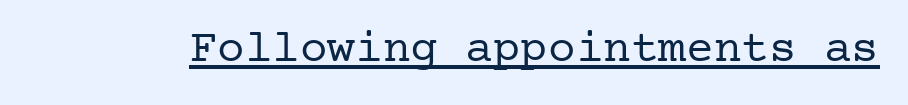
Is the letter spacing exaggerated? No — it looks like the ordinary default. Stroke thickness stays within the range of a standard reading face or lighter. Notice how the stems are strictly vertical — no italics here. Is there an underline? Yes — a line sits under the letters. Small tapered or slab feet sit at the stroke ends, so this counts as serif.
